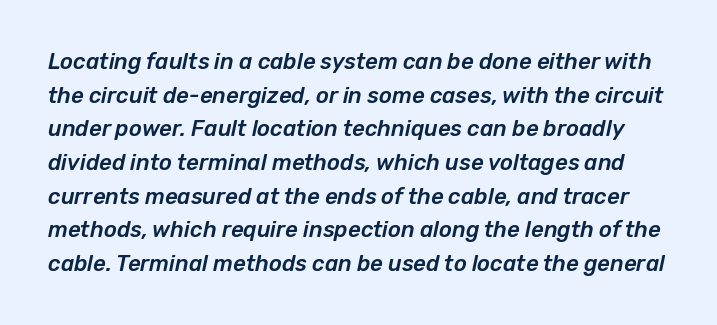
The image shows 22 px text type, italic (leaning right); set normal line spacing (1.53x), normal letter spacing, not underlined.
